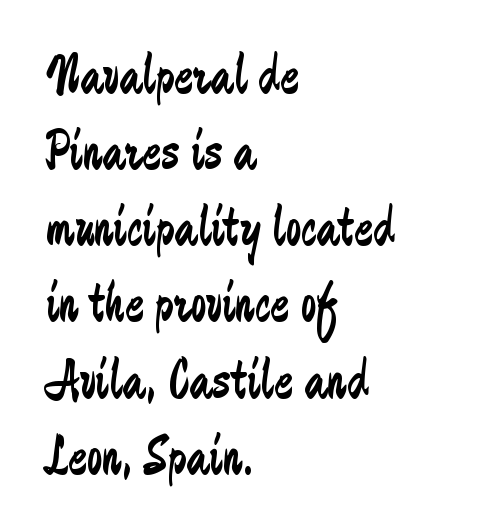
{"serif": "no", "bold": "no", "weight": "regular", "width": "condensed", "stroke_contrast": "low", "x_height": "medium", "monospaced": "no", "underline": "no", "align": "left", "line_spacing": "normal", "line_spacing_ratio": 1.36, "letter_spacing": "normal", "letter_spacing_em": 0.0, "glyph_px": 56}
